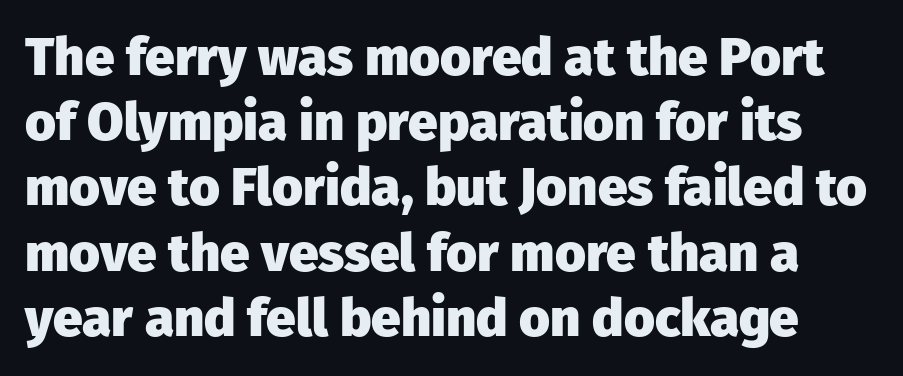
Ordinary non-slanted type is in use. Underlining? Definitely not there. A typesetter would label this face a sans. Think of a printed novel: that variable character pitch is what you see here.
